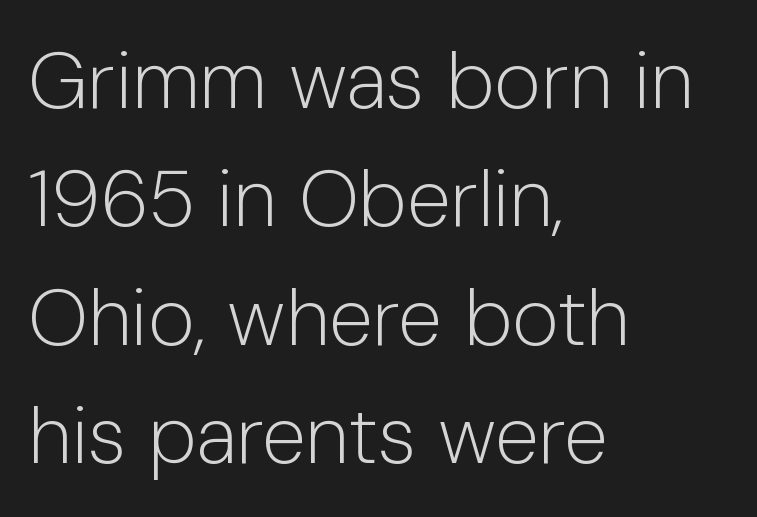
Stroke terminals: plain, sans-serif. Here the designer chose a conventional face with non-uniform glyph widths. The passage shown has conventional tracking throughout. A light-to-regular cut is what we see here. The lines in this sample share a left origin and differ only in where they stop. Has an underline been added? It has not.
